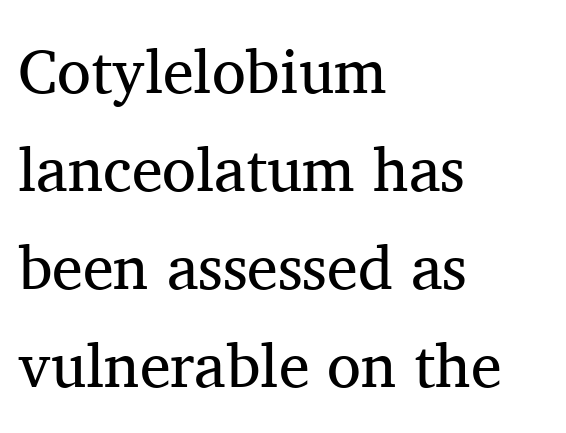
The image shows 62 px regular-weight serif type, upright; set left-aligned, normal line spacing (1.58x), normal letter spacing, not underlined; medium stroke contrast and a medium x-height.
